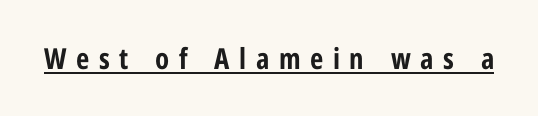
The image shows 29 px bold, condensed sans-serif type, upright; set unusually wide letter spacing (+0.33 em), underlined; low stroke contrast and a medium x-height.
